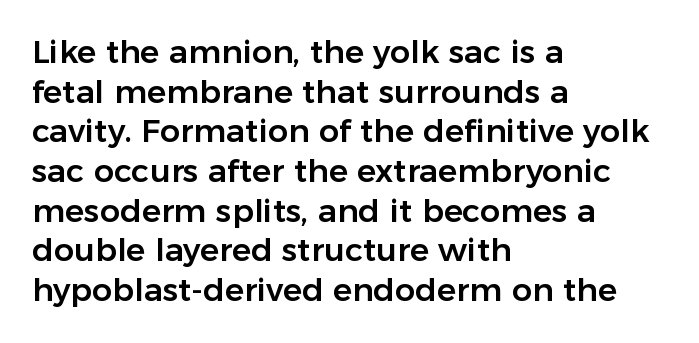
{"serif": "no", "italic": "no", "width": "normal", "stroke_contrast": "low", "x_height": "medium", "monospaced": "no", "underline": "no", "align": "left", "line_spacing_ratio": 1.24, "letter_spacing": "normal", "letter_spacing_em": 0.0, "glyph_px": 32}
